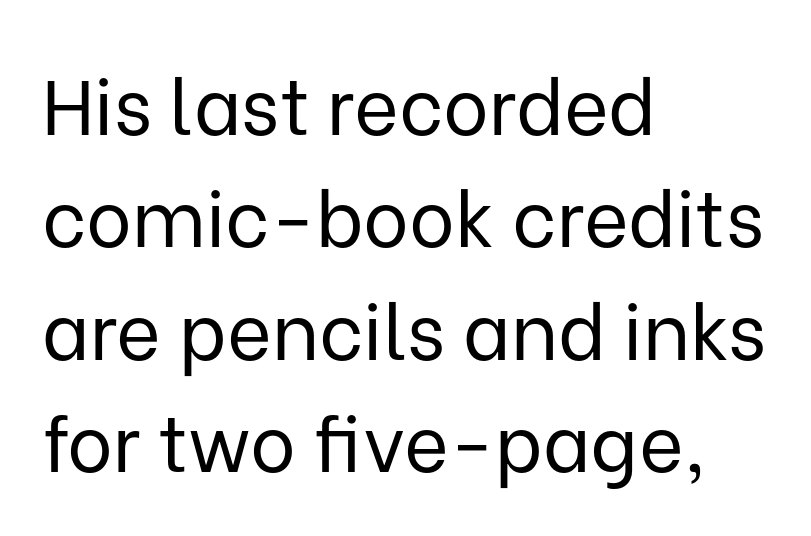
Each word holds together tightly as a unit, with standard inter-letter gaps. This rendering uses left alignment, leaving the right contour irregular. Regular leading. Words float on clear page, feet unadorned. Regarding serifs, this sample does without them.
